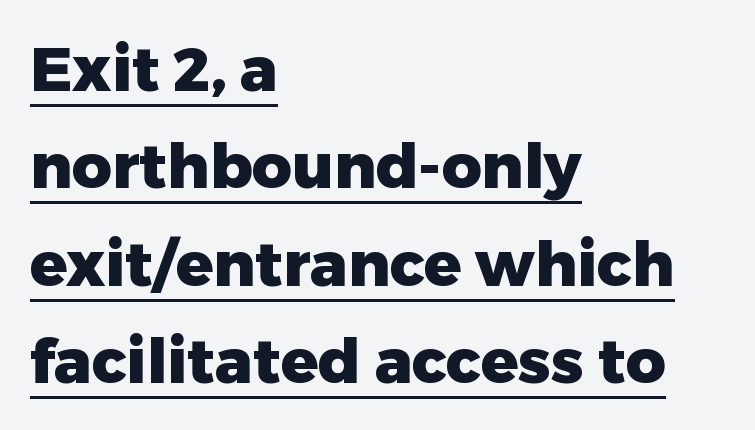
Q: Is the text bold? A: Yes.
Q: Is the text italic (slanted)? A: No, it is upright.
Q: Is the typeface a serif or a sans-serif typeface? A: Sans-serif.
Q: Is the text underlined? A: Yes.
Q: How is the paragraph aligned? A: Left-aligned.
Q: Is the spacing between letters normal or unusually wide? A: Normal.
Q: Is the spacing between lines tight, normal or loose? A: Normal.
Q: Width (condensed, normal, or wide)? A: Normal.
Q: Stroke contrast? A: Low.
Q: x-height? A: Medium.
Q: Monospaced? A: No.
